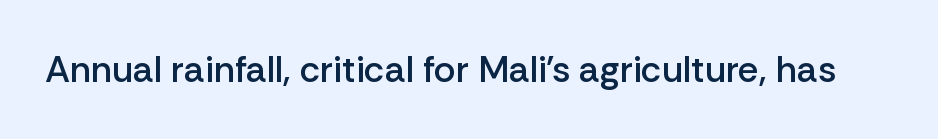
{"serif": "no", "italic": "no", "bold": "semi", "weight": "semibold", "width": "normal", "stroke_contrast": "low", "x_height": "medium", "monospaced": "no", "underline": "no", "letter_spacing": "normal", "letter_spacing_em": 0.0, "glyph_px": 37}
